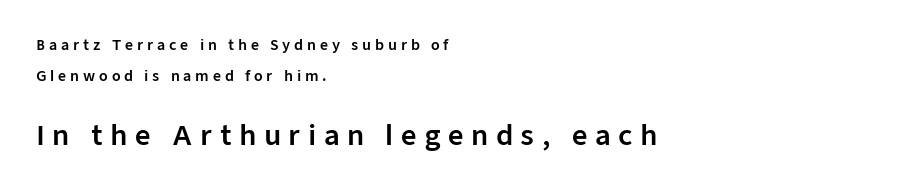
{"italic": "no", "underline": "no", "align": "left", "line_spacing": "loose", "line_spacing_ratio": 2.2, "letter_spacing": "wide", "letter_spacing_em": 0.27, "larger_block": "second", "size_ratio": 1.93, "glyph_px": 27}
